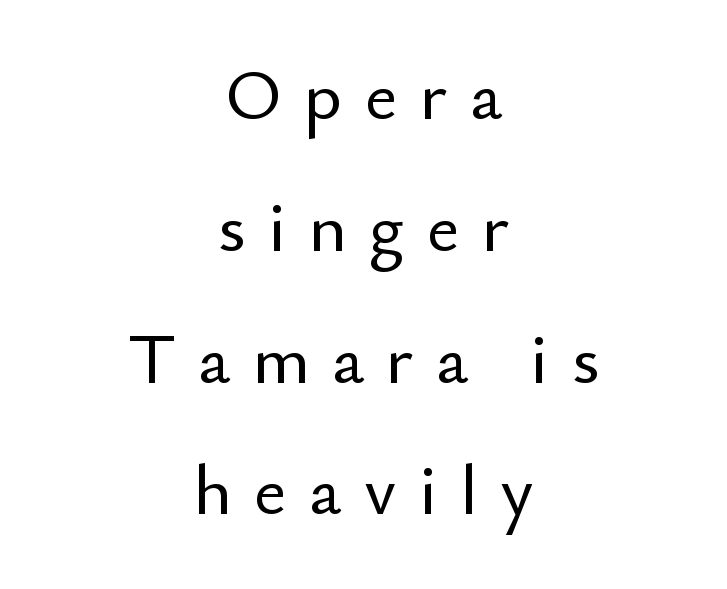
The baseline area is clear. Looks like regular typesetting: each glyph gets only the width it needs. Display-style spreading of the glyphs; the letterfit is very open. Letterform terminals end flat and unadorned throughout the passage.
